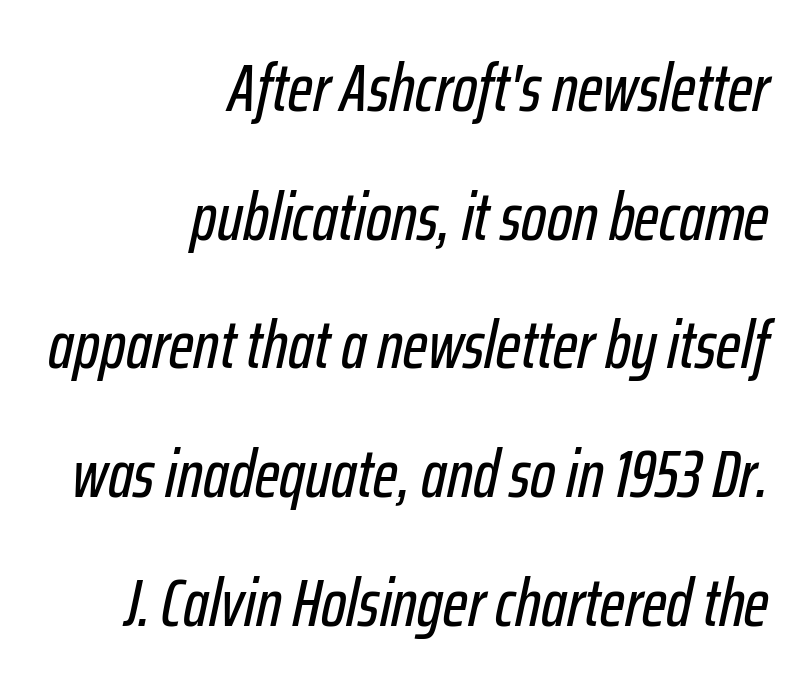
The image shows 67 px condensed type, italic (leaning right); set right-aligned, loose line spacing (1.92x), normal letter spacing, not underlined; low stroke contrast and a medium x-height.
